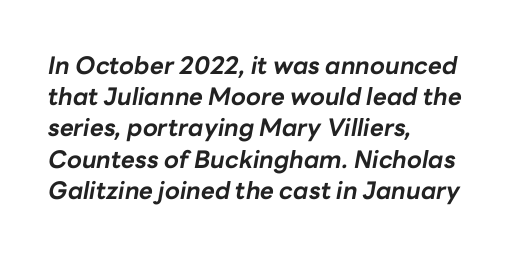
No extra tracking has been applied to these lines. You can tell it's italic because the verticals aren't actually vertical. The characters look thick and weighty, a clear bold. Students, observe: this is what conventionally led text looks like.
